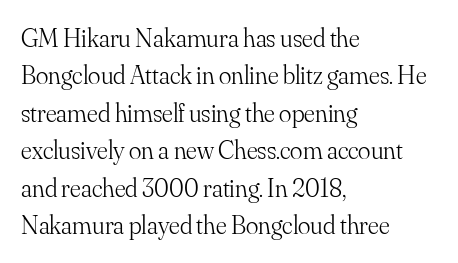
Q: Is the text bold? A: No.
Q: Is the text italic (slanted)? A: No, it is upright.
Q: Is the text underlined? A: No.
Q: How is the paragraph aligned? A: Left-aligned.
Q: Is the spacing between letters normal or unusually wide? A: Normal.
Q: Is the spacing between lines tight, normal or loose? A: Normal.
